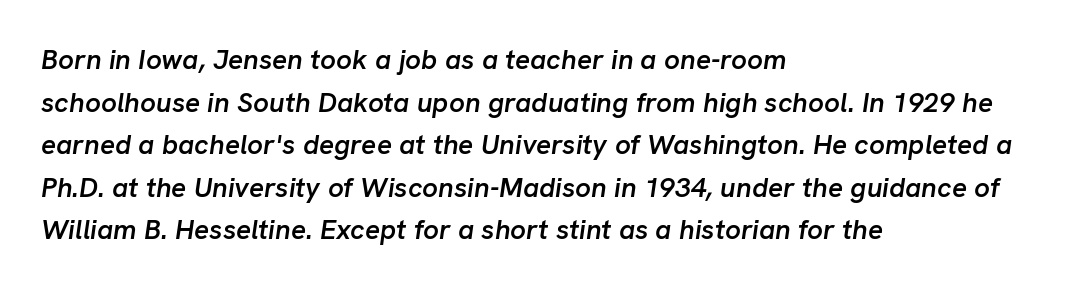
{"italic": "yes", "lean": "right", "slant_degrees": 8, "bold": "semi", "weight": "semibold", "width": "normal", "stroke_contrast": "low", "x_height": "medium", "monospaced": "no", "underline": "no", "align": "left", "line_spacing": "normal", "line_spacing_ratio": 1.52, "letter_spacing": "normal", "letter_spacing_em": 0.0, "glyph_px": 28}
